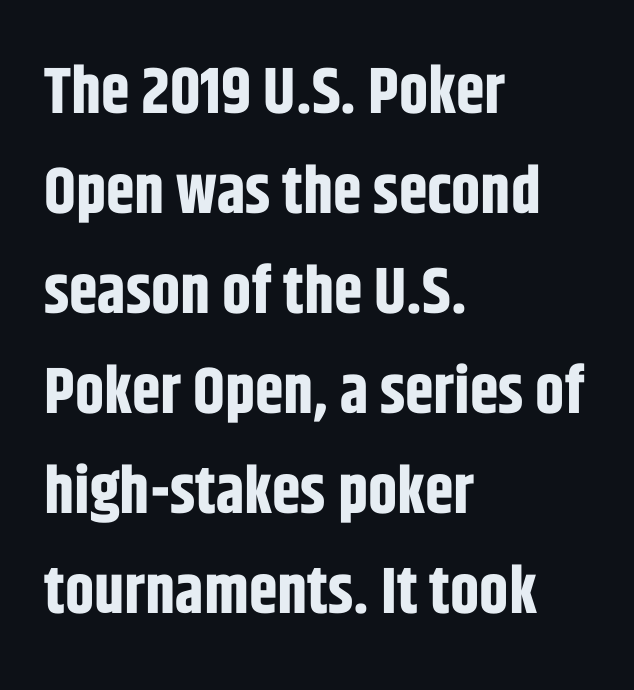
Q: Is the text bold? A: Yes.
Q: Is the text italic (slanted)? A: No, it is upright.
Q: Is the typeface a serif or a sans-serif typeface? A: Sans-serif.
Q: Is the text underlined? A: No.
Q: How is the paragraph aligned? A: Left-aligned.
Q: Is the spacing between letters normal or unusually wide? A: Normal.
Q: Is the spacing between lines tight, normal or loose? A: Normal.
Q: Width (condensed, normal, or wide)? A: Condensed.
Q: Stroke contrast? A: Low.
Q: x-height? A: Large.
Q: Monospaced? A: No.
